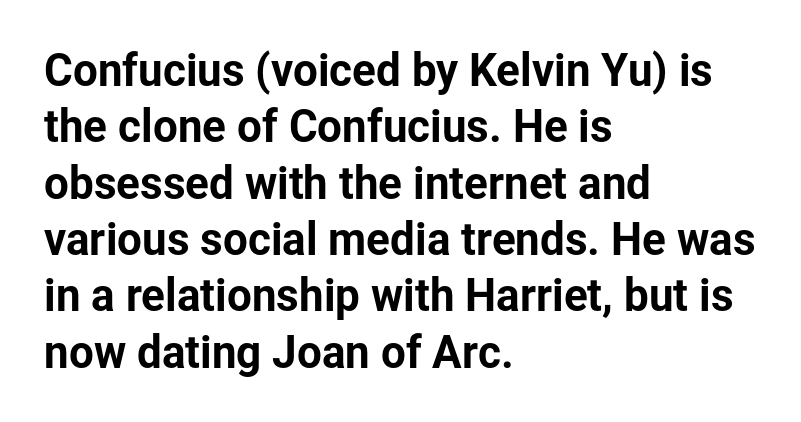
Descenders hang freely into open space. The designer left line spacing at the default. Looks like regular typesetting: each glyph gets only the width it needs. Typographically, this falls in the sans-serif category. If you drew a line through each stem, it would be perfectly vertical. The setting favours the left margin, as ordinary paragraphs usually do.
